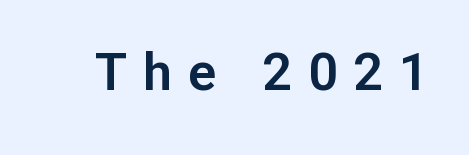
{"serif": "no", "italic": "no", "width": "normal", "stroke_contrast": "low", "x_height": "medium", "monospaced": "no", "underline": "no", "letter_spacing": "wide", "letter_spacing_em": 0.31, "glyph_px": 52}
